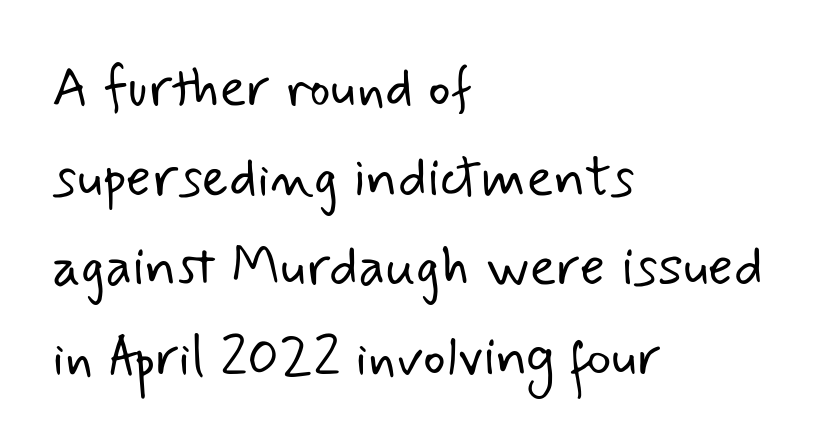
{"serif": "no", "bold": "no", "weight": "light", "width": "normal", "stroke_contrast": "low", "x_height": "small", "monospaced": "no", "underline": "no", "align": "left", "line_spacing": "normal", "line_spacing_ratio": 1.6, "letter_spacing": "normal", "letter_spacing_em": 0.0, "glyph_px": 56}
